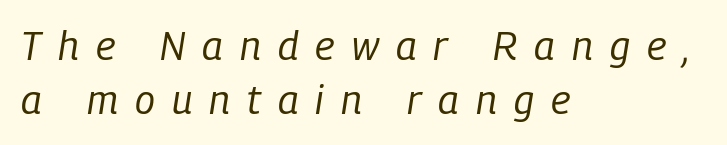
The image shows 40 px regular-weight, condensed type, italic (leaning right); set left-aligned, normal line spacing (1.34x), unusually wide letter spacing (+0.43 em), not underlined; low stroke contrast and a medium x-height.
